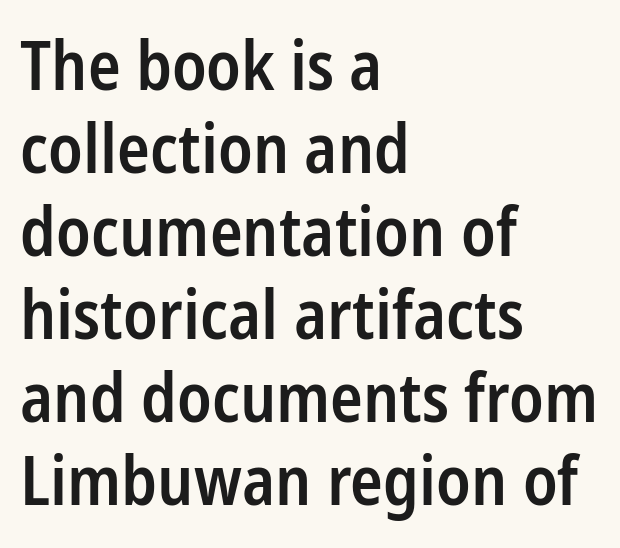
{"serif": "no", "italic": "no", "bold": "semi", "weight": "semibold", "width": "condensed", "stroke_contrast": "low", "x_height": "medium", "monospaced": "no", "underline": "no", "align": "left", "line_spacing_ratio": 1.22, "letter_spacing": "normal", "letter_spacing_em": 0.0, "glyph_px": 68}
